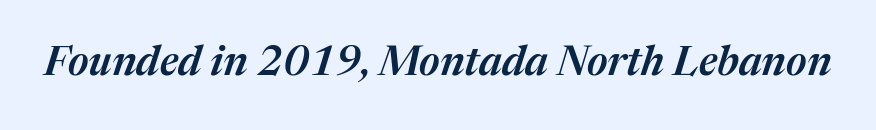
Q: Is the text bold? A: Semi-bold.
Q: Is the text italic (slanted)? A: Yes, it leans right by about 17 degrees.
Q: Is the text underlined? A: No.
Q: Is the spacing between letters normal or unusually wide? A: Normal.
Q: Width (condensed, normal, or wide)? A: Normal.
Q: Stroke contrast? A: Medium.
Q: x-height? A: Medium.
Q: Monospaced? A: No.
